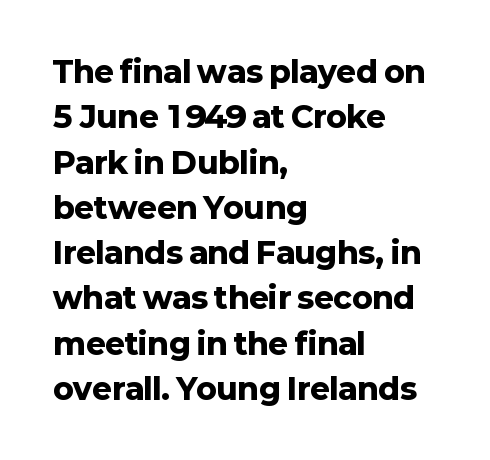
The image shows 30 px heavy sans-serif type, upright; set left-aligned, normal line spacing (1.51x), normal letter spacing, not underlined; low stroke contrast and a medium x-height.
